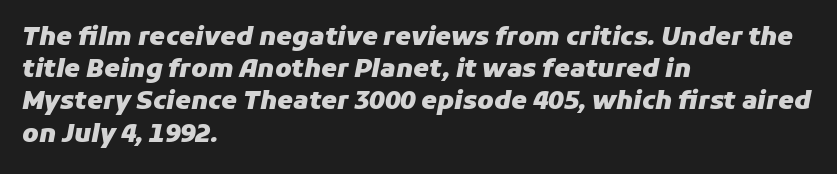
{"italic": "yes", "lean": "right", "slant_degrees": 11, "bold": "yes", "underline": "no", "align": "left", "line_spacing": "normal", "line_spacing_ratio": 1.29, "letter_spacing": "normal", "letter_spacing_em": 0.0, "glyph_px": 25}
